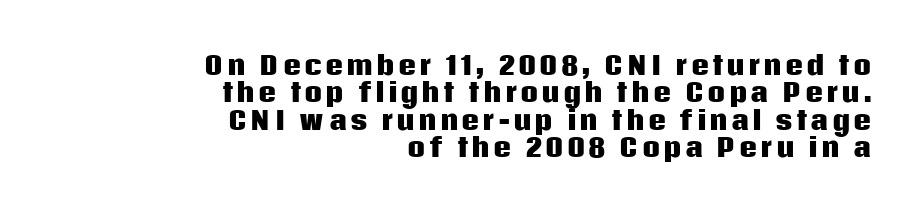
The strokes are fattened all the way to bold. If you drew a line through each stem, it would be perfectly vertical. One glance says dense: line gaps are narrower than usual. Bare-footed words on every line. Notice how the passage keeps a crisp vertical edge on the right only.
